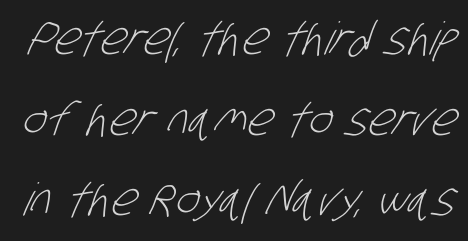
{"serif": "no", "bold": "no", "weight": "light", "width": "condensed", "stroke_contrast": "low", "x_height": "large", "monospaced": "no", "underline": "no", "line_spacing_ratio": 1.79, "letter_spacing": "normal", "letter_spacing_em": 0.0, "glyph_px": 45}
